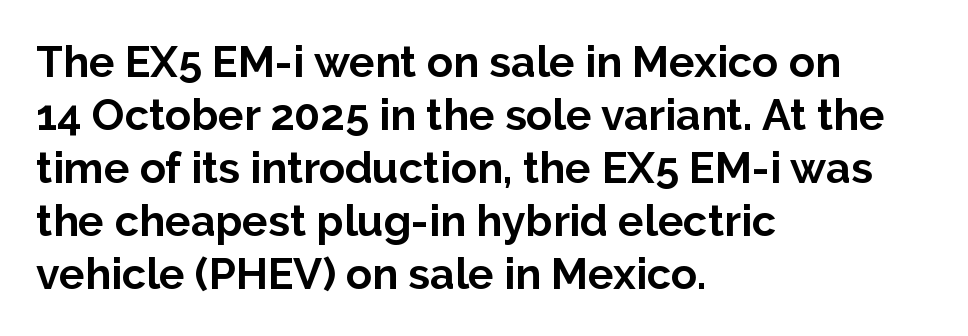
Q: Is the text bold? A: Yes.
Q: Is the text italic (slanted)? A: No, it is upright.
Q: Is the typeface a serif or a sans-serif typeface? A: Sans-serif.
Q: Is the text underlined? A: No.
Q: How is the paragraph aligned? A: Left-aligned.
Q: Is the spacing between letters normal or unusually wide? A: Normal.
Q: Width (condensed, normal, or wide)? A: Normal.
Q: Stroke contrast? A: Low.
Q: x-height? A: Medium.
Q: Monospaced? A: No.
